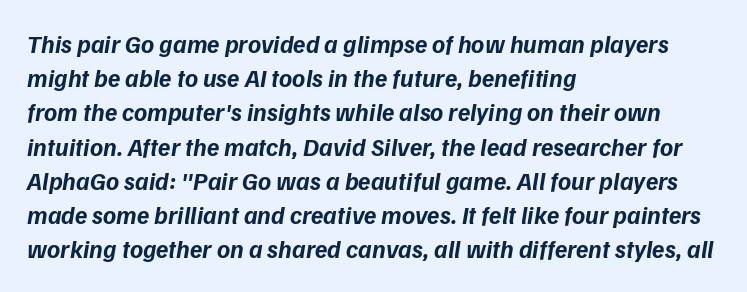
The image shows 25 px bold type, italic (leaning right); set left-aligned, normal line spacing (1.37x), normal letter spacing, not underlined.
